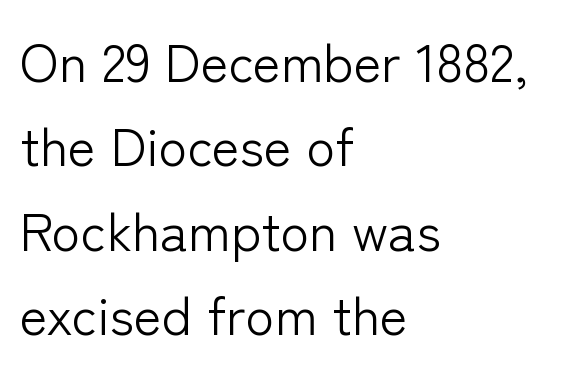
The image shows 53 px light sans-serif type, upright; set left-aligned, normal line spacing (1.59x), normal letter spacing, not underlined; low stroke contrast and a medium x-height.
